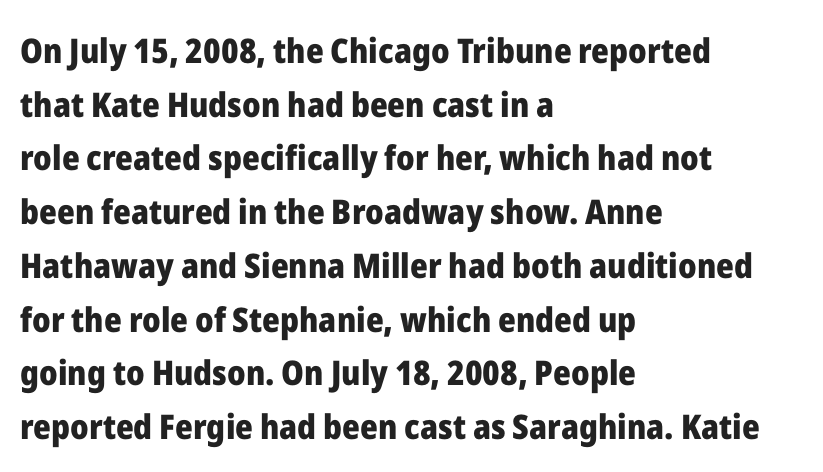
{"serif": "no", "italic": "no", "bold": "yes", "weight": "heavy", "width": "normal", "stroke_contrast": "low", "x_height": "medium", "monospaced": "no", "underline": "no", "align": "left", "line_spacing": "normal", "line_spacing_ratio": 1.58, "letter_spacing": "normal", "letter_spacing_em": 0.0, "glyph_px": 34}
